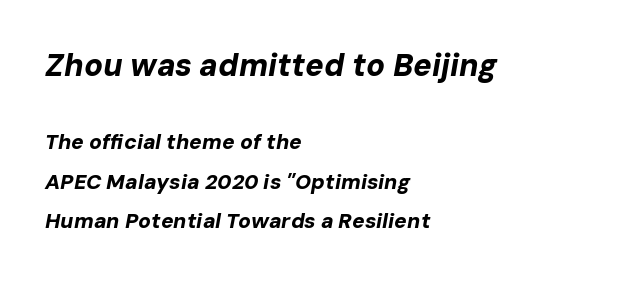
This sample uses plain, unmodified letter spacing. The emphasis by scale lands on block number one, above. The rendering applies a slant to the glyphs. Note the varied advance widths — an 'i' is clearly narrower than an 'm'.
